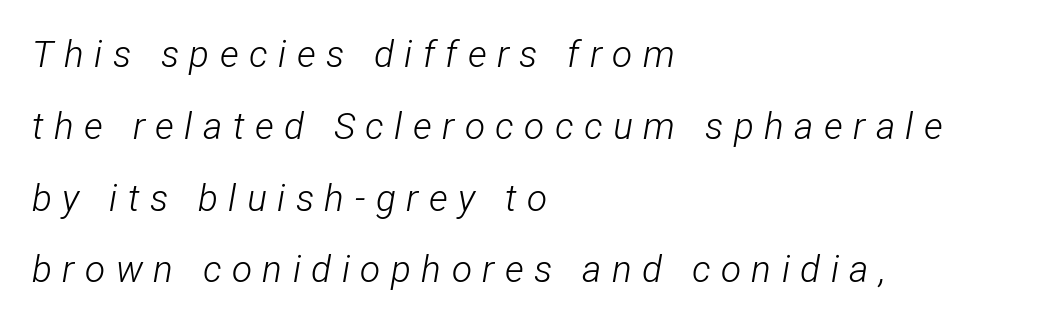
Q: Is the text bold? A: No.
Q: Is the text italic (slanted)? A: Yes, it leans right by about 12 degrees.
Q: Is the text underlined? A: No.
Q: How is the paragraph aligned? A: Left-aligned.
Q: Is the spacing between letters normal or unusually wide? A: Unusually wide.
Q: Is the spacing between lines tight, normal or loose? A: Loose.
Q: Width (condensed, normal, or wide)? A: Condensed.
Q: Stroke contrast? A: Low.
Q: x-height? A: Medium.
Q: Monospaced? A: No.
